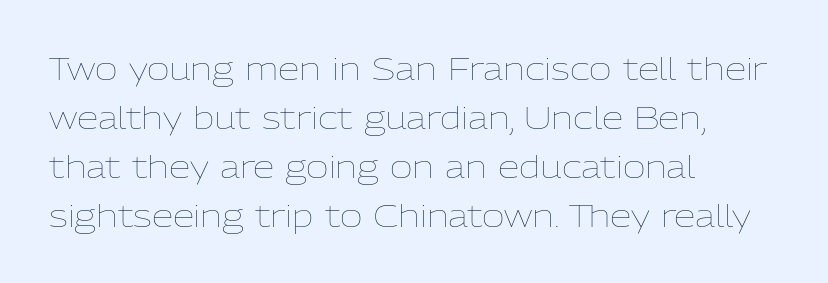
The image shows 31 px thin type, upright; set left-aligned, normal line spacing (1.58x), normal letter spacing, not underlined; low stroke contrast and a medium x-height.
